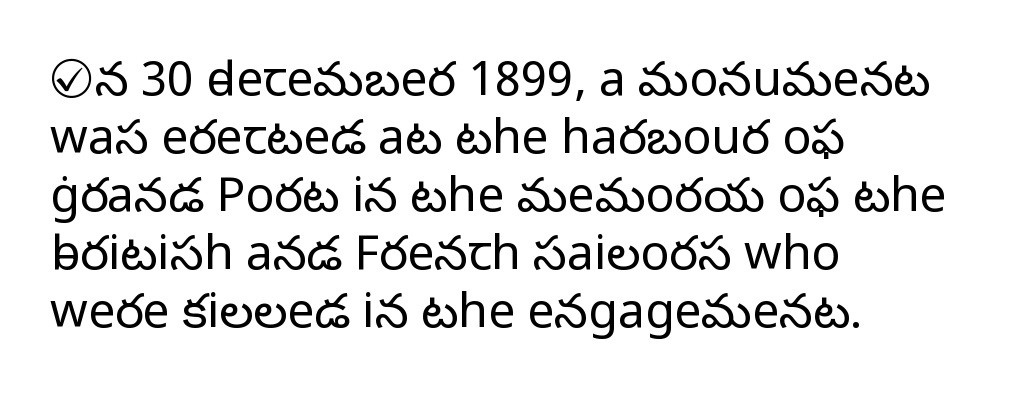
This is roman type, the default non-slanted kind. These lines are set flush left with a ragged right edge. You could not count columns in this text — the font is proportionally spaced. No feet cap the strokes, marking this as sans-serif type.
